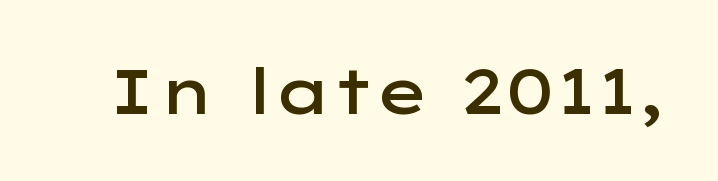
{"serif": "no", "italic": "no", "bold": "semi", "weight": "semibold", "width": "wide", "stroke_contrast": "low", "x_height": "medium", "monospaced": "no", "underline": "no", "letter_spacing": "normal", "letter_spacing_em": 0.0, "glyph_px": 63}
